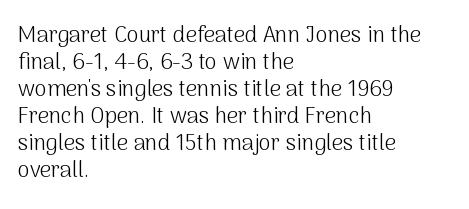
The image shows 22 px text type, upright; set left-aligned, line spacing 1.23x, normal letter spacing, not underlined.
